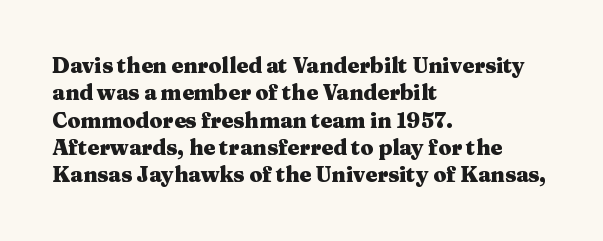
Q: Is the text bold? A: Yes.
Q: Is the text italic (slanted)? A: No, it is upright.
Q: Is the text underlined? A: No.
Q: How is the paragraph aligned? A: Left-aligned.
Q: Is the spacing between letters normal or unusually wide? A: Normal.
Q: Is the spacing between lines tight, normal or loose? A: Normal.
